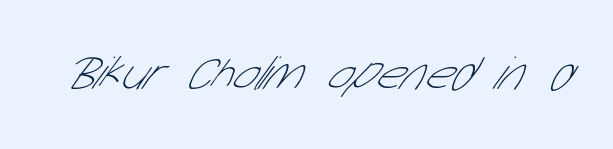
No feet cap the strokes, marking this as sans-serif type. Type without underlining. Caption: face not bold, strokes unweighted. Short note: letters normally spaced.
